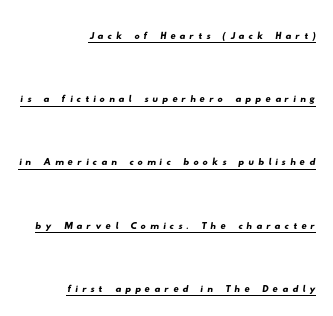
Short and long lines alike share a common ending point at right. The typesetter has applied underlining to the passage shown. Line spacing here is loose.
